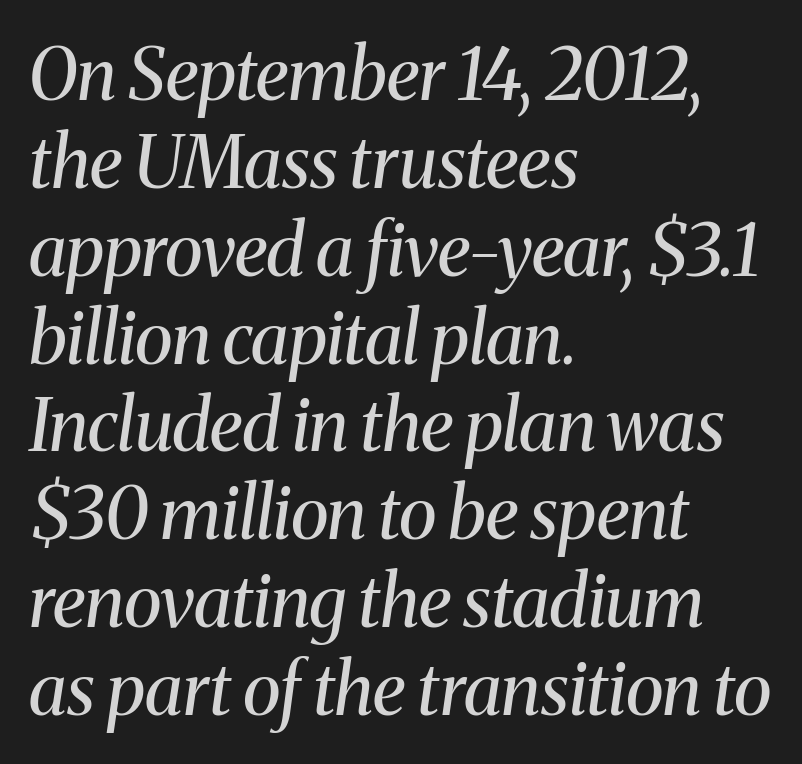
Vertical stems look standard width or narrower in stroke. Do the characters align in a grid? No, the font is proportional. Serifs: yes, visible at the terminals of the letterforms. Each line starts at the same left margin while the right side varies.
